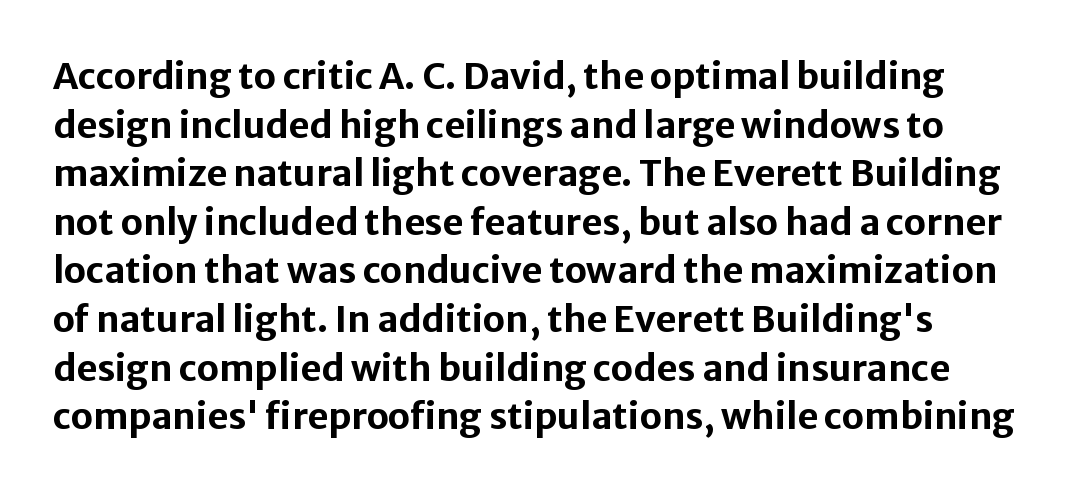
Q: Is the text bold? A: Yes.
Q: Is the text italic (slanted)? A: No, it is upright.
Q: Is the typeface a serif or a sans-serif typeface? A: Sans-serif.
Q: Is the text underlined? A: No.
Q: Is the spacing between letters normal or unusually wide? A: Normal.
Q: Is the spacing between lines tight, normal or loose? A: Normal.
Q: Width (condensed, normal, or wide)? A: Normal.
Q: Stroke contrast? A: Low.
Q: x-height? A: Medium.
Q: Monospaced? A: No.
